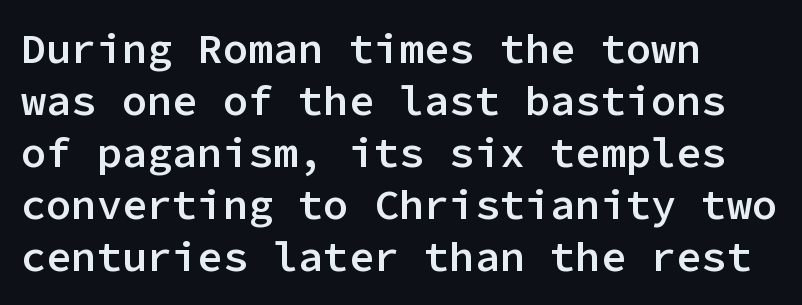
Q: Is the text bold? A: Semi-bold.
Q: Is the text italic (slanted)? A: No, it is upright.
Q: Is the typeface a serif or a sans-serif typeface? A: Sans-serif.
Q: Is the text underlined? A: No.
Q: How is the paragraph aligned? A: Left-aligned.
Q: Is the spacing between letters normal or unusually wide? A: Normal.
Q: Width (condensed, normal, or wide)? A: Normal.
Q: Stroke contrast? A: Low.
Q: x-height? A: Medium.
Q: Monospaced? A: Yes.
